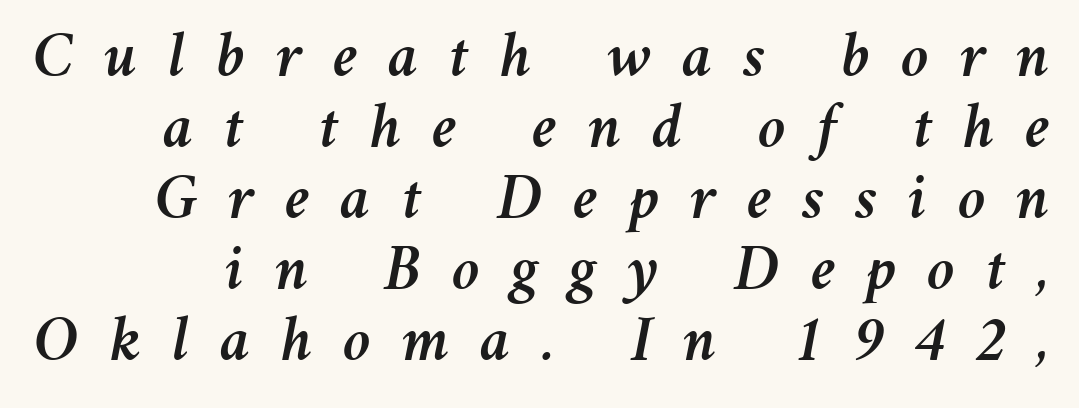
The image shows 64 px text type, italic (leaning right); set tight line spacing (1.11x), unusually wide letter spacing (+0.48 em), not underlined; medium stroke contrast and a medium x-height.
